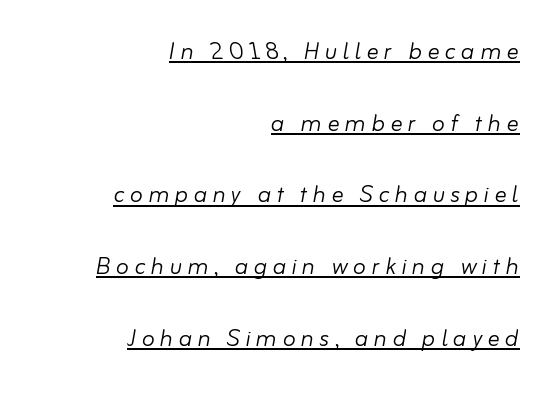
The image shows 30 px light type, italic (leaning right); set right-aligned, loose line spacing (2.39x), underlined; low stroke contrast and a small x-height.
